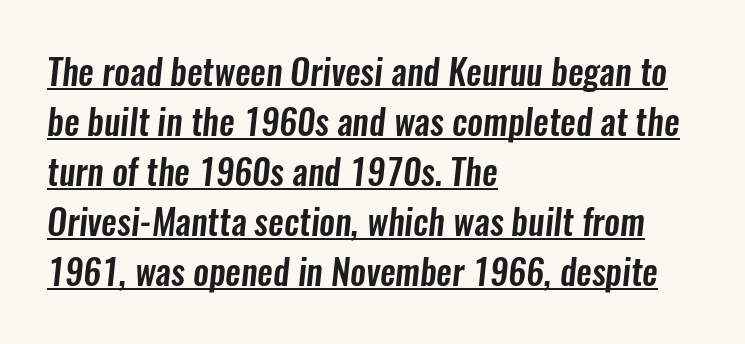
Letterform terminals end flat and unadorned throughout the passage. Proportional: the letters do not fall into vertical columns. There is no visible air inserted between adjacent glyphs. Horizontal alignment here is leftward, the default for most running prose. This sample keeps an unexceptional amount of space between lines.
